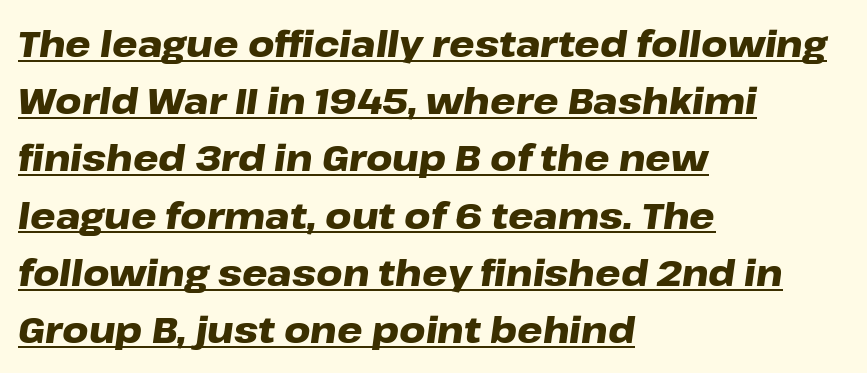
Standard letterfit; no display-style spreading of the glyphs. Each letter keeps its own natural width here, so spacing adapts to shape. The rendering anchors every line to the left-hand side. Thick stems and heavy bowls — unmistakably bold. Regarding leading, the lines here are spaced in the standard way.
